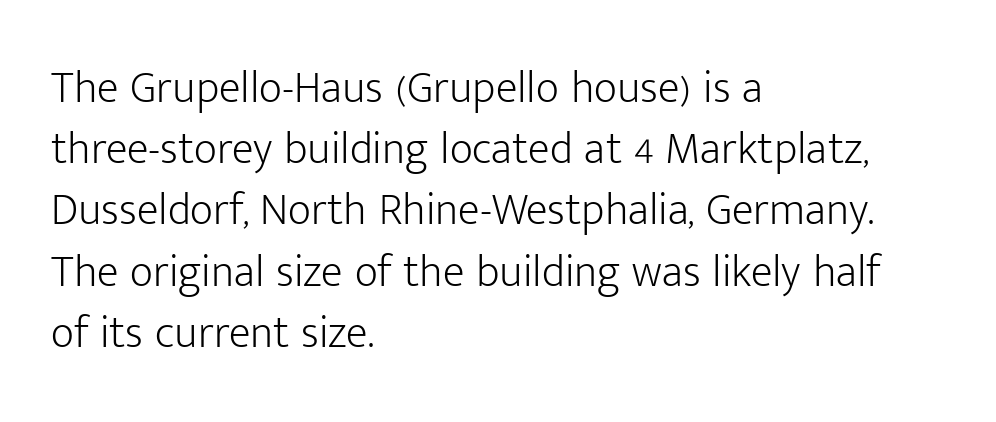
{"serif": "no", "italic": "no", "bold": "no", "weight": "light", "width": "normal", "stroke_contrast": "low", "x_height": "medium", "monospaced": "no", "underline": "no", "align": "left", "line_spacing": "normal", "line_spacing_ratio": 1.36, "letter_spacing": "normal", "letter_spacing_em": 0.0, "glyph_px": 45}
